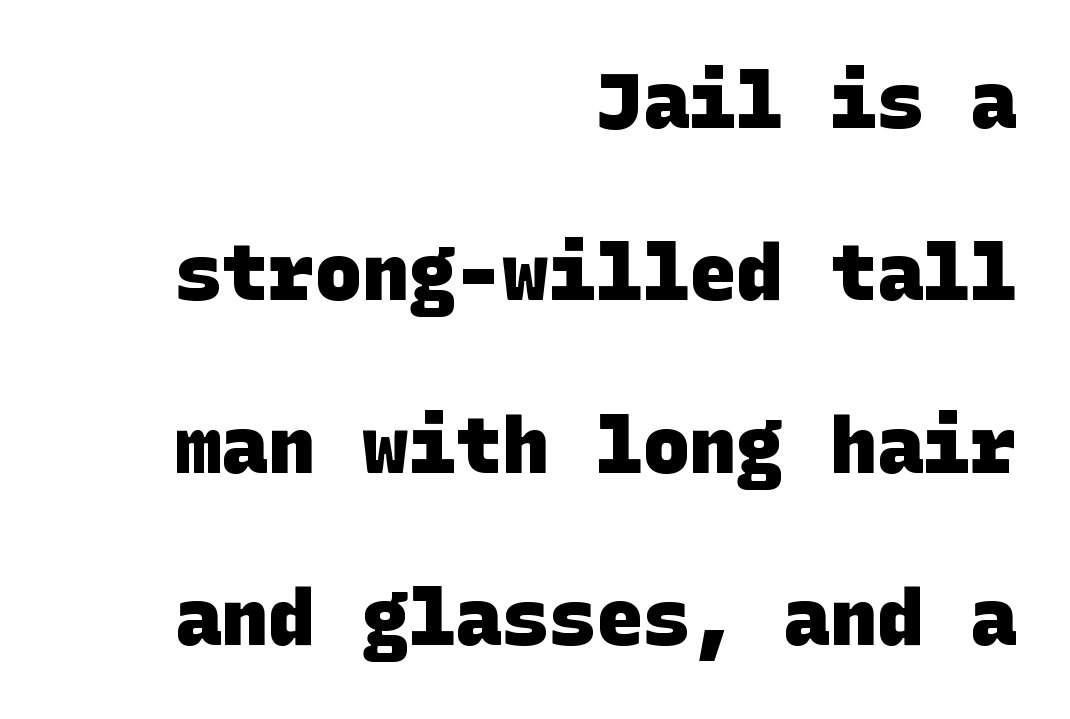
The image shows 78 px heavy sans-serif type; set right-aligned, loose line spacing (2.21x), normal letter spacing, not underlined; low stroke contrast and a large x-height.
